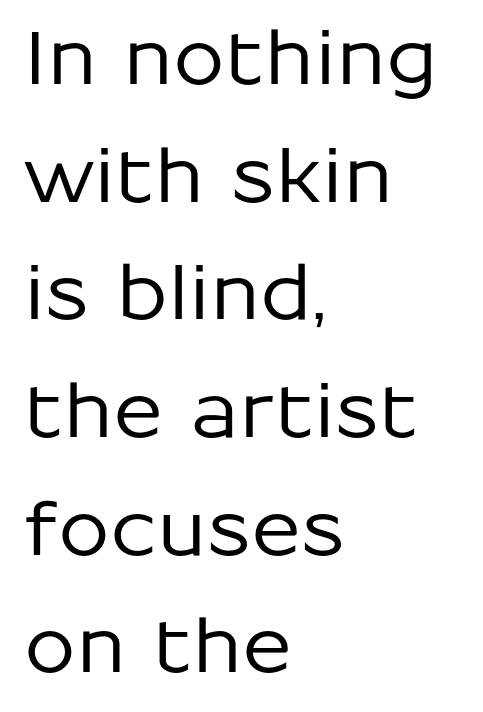
{"serif": "no", "italic": "no", "width": "normal", "stroke_contrast": "low", "x_height": "medium", "monospaced": "no", "underline": "no", "align": "left", "line_spacing": "normal", "line_spacing_ratio": 1.59, "letter_spacing": "normal", "letter_spacing_em": 0.0, "glyph_px": 74}
